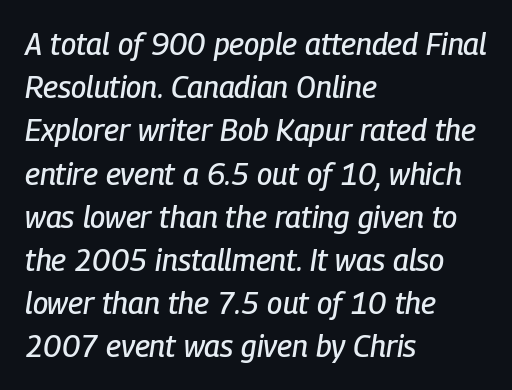
The image shows 30 px condensed type, italic (leaning right); set left-aligned, normal line spacing (1.44x), normal letter spacing, not underlined; low stroke contrast and a medium x-height.
